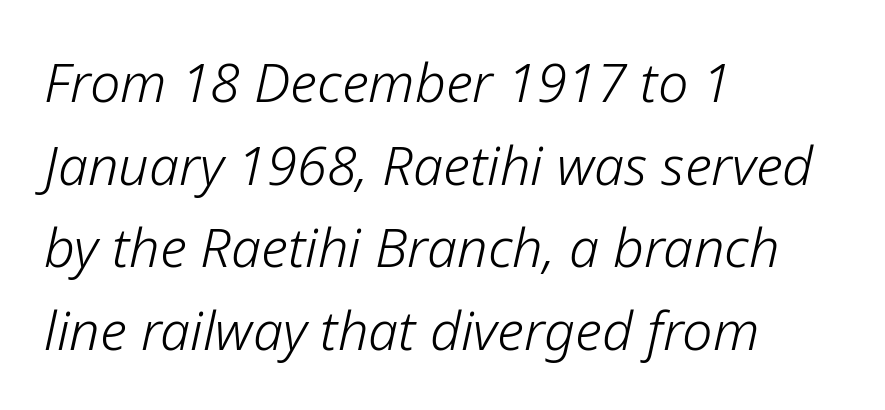
Q: Is the text bold? A: No.
Q: Is the text italic (slanted)? A: Yes, it leans right by about 12 degrees.
Q: Is the text underlined? A: No.
Q: How is the paragraph aligned? A: Left-aligned.
Q: Is the spacing between letters normal or unusually wide? A: Normal.
Q: Is the spacing between lines tight, normal or loose? A: Normal.
Q: Width (condensed, normal, or wide)? A: Normal.
Q: Stroke contrast? A: Low.
Q: x-height? A: Medium.
Q: Monospaced? A: No.
